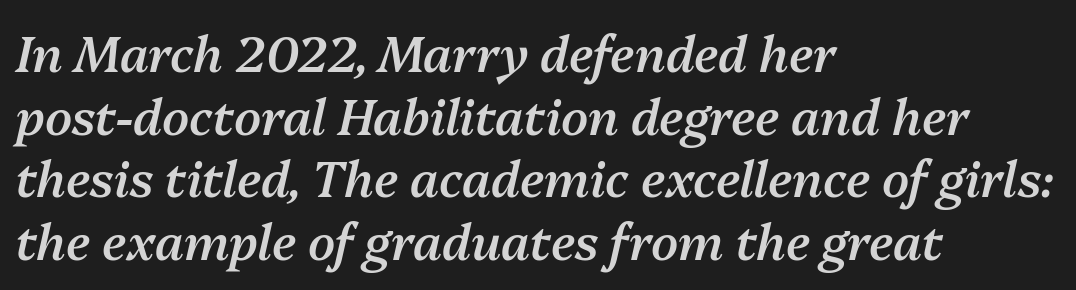
These lines are rendered in a variable-pitch font. Horizontal bands of white between lines are of average thickness. Style check: oblique. Letters rest on an invisible, unmarked baseline. The rag falls on the right side of this text block.
